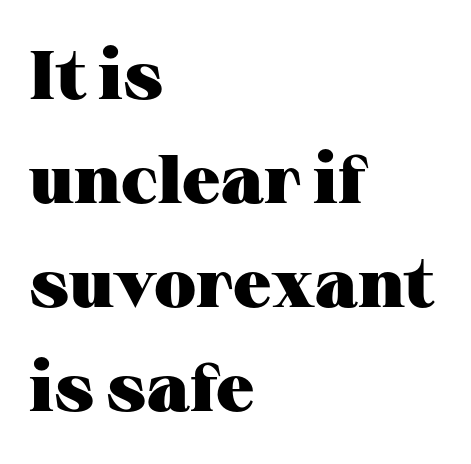
The block of text has a typical density, with ordinary space between rows. You could not count columns in this text — the font is proportionally spaced. Left-aligned paragraph, ragged on the right. Regarding serifs, this sample has them.
